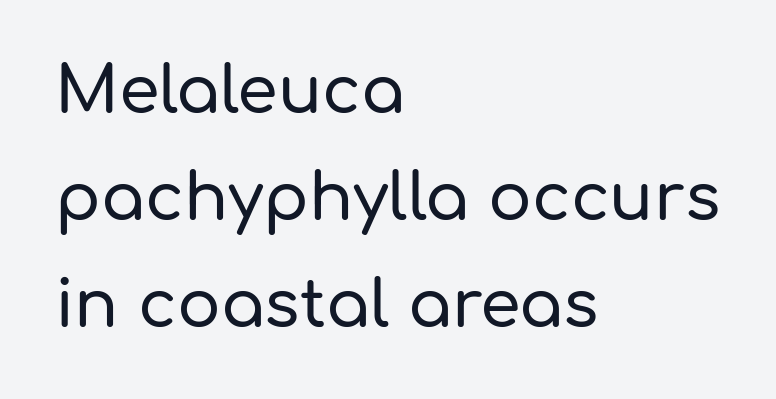
The image shows 65 px sans-serif type, upright; set left-aligned, normal line spacing (1.65x), normal letter spacing, not underlined; low stroke contrast and a medium x-height.
